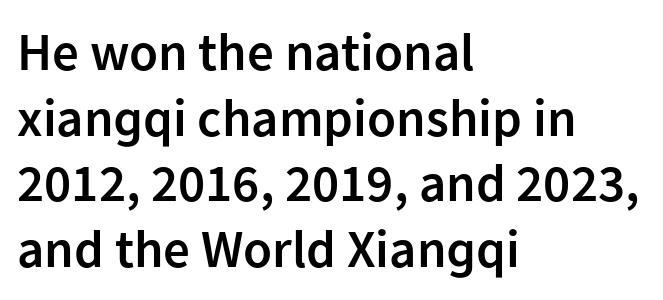
{"serif": "no", "italic": "no", "bold": "semi", "weight": "semibold", "width": "normal", "stroke_contrast": "low", "x_height": "medium", "monospaced": "no", "underline": "no", "align": "left", "line_spacing_ratio": 1.24, "letter_spacing": "normal", "letter_spacing_em": 0.0, "glyph_px": 53}
